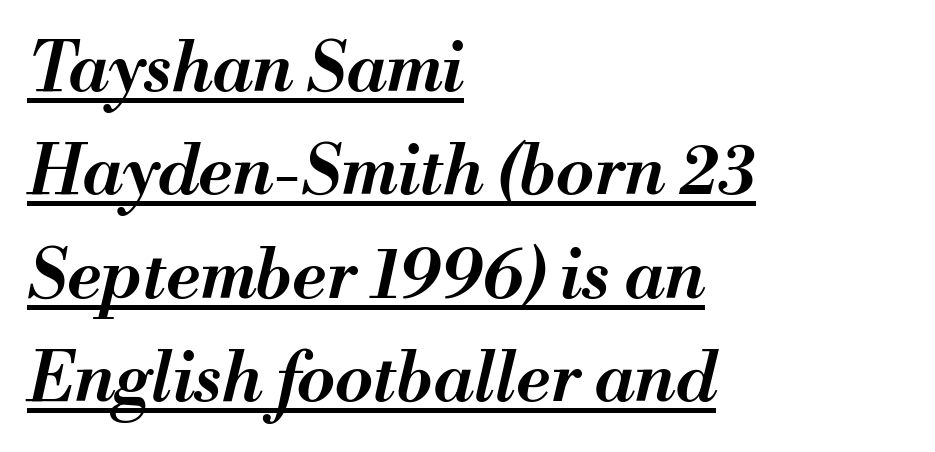
The image shows 69 px semibold type, italic (leaning right); set left-aligned, normal line spacing (1.5x), normal letter spacing, underlined; medium stroke contrast and a small x-height.
